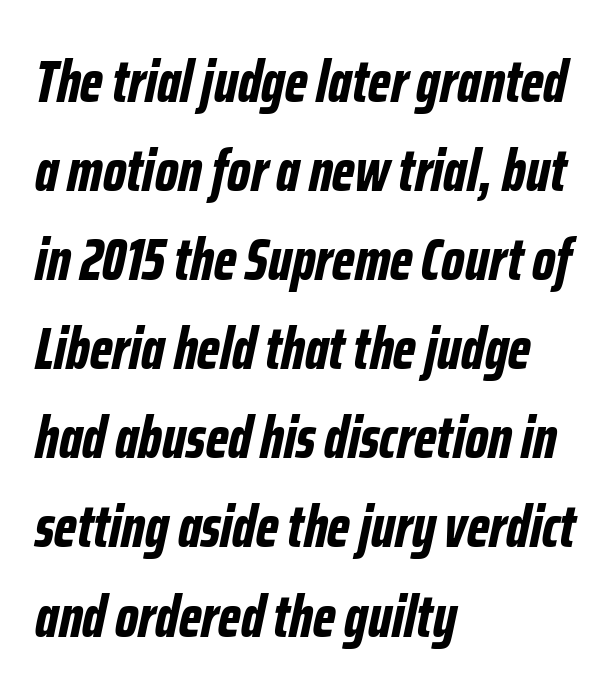
The image shows 59 px bold, condensed type, italic (leaning right); set left-aligned, normal line spacing (1.51x), normal letter spacing, not underlined; low stroke contrast and a medium x-height.
